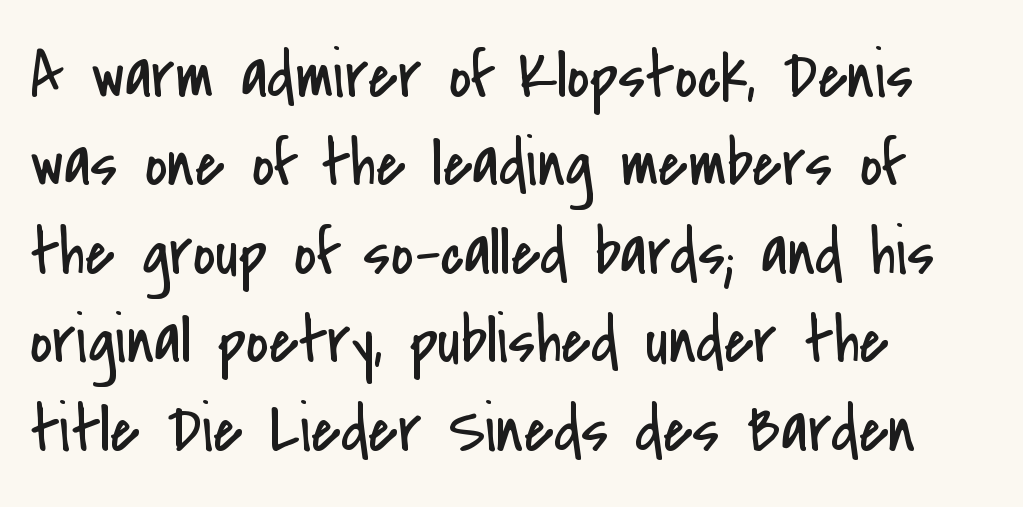
The image shows 68 px regular-weight, condensed sans-serif type, upright; set left-aligned, normal line spacing (1.3x), normal letter spacing, not underlined; low stroke contrast and a small x-height.
